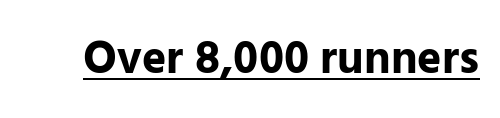
Q: Is the text bold? A: Yes.
Q: Is the text italic (slanted)? A: No, it is upright.
Q: Is the typeface a serif or a sans-serif typeface? A: Sans-serif.
Q: Is the text underlined? A: Yes.
Q: Is the spacing between letters normal or unusually wide? A: Normal.
Q: Width (condensed, normal, or wide)? A: Normal.
Q: Stroke contrast? A: Low.
Q: x-height? A: Medium.
Q: Monospaced? A: No.
